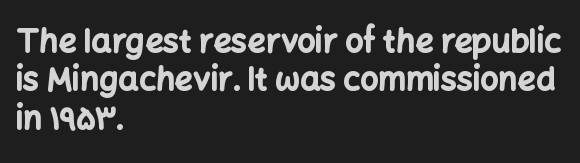
Q: Is the text bold? A: Yes.
Q: Is the text italic (slanted)? A: No, it is upright.
Q: Is the typeface a serif or a sans-serif typeface? A: Sans-serif.
Q: Is the text underlined? A: No.
Q: How is the paragraph aligned? A: Left-aligned.
Q: Is the spacing between letters normal or unusually wide? A: Normal.
Q: Width (condensed, normal, or wide)? A: Normal.
Q: Stroke contrast? A: Low.
Q: x-height? A: Medium.
Q: Monospaced? A: No.
